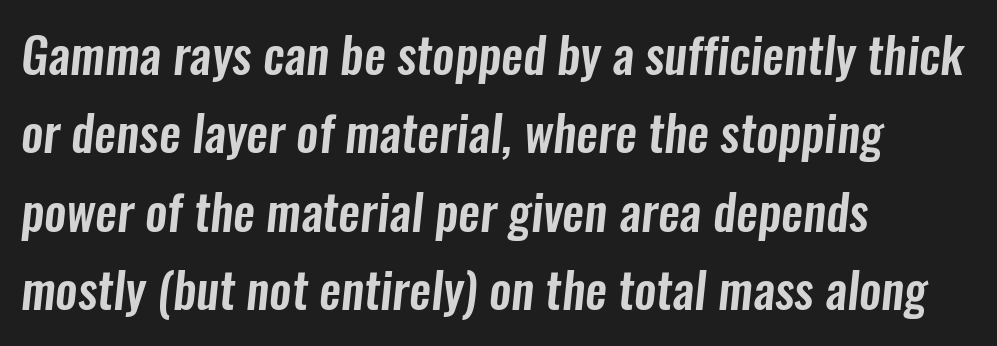
{"serif": "no", "width": "condensed", "stroke_contrast": "low", "x_height": "medium", "monospaced": "no", "underline": "no", "align": "left", "line_spacing": "normal", "line_spacing_ratio": 1.6, "letter_spacing": "normal", "letter_spacing_em": 0.0, "glyph_px": 49}
